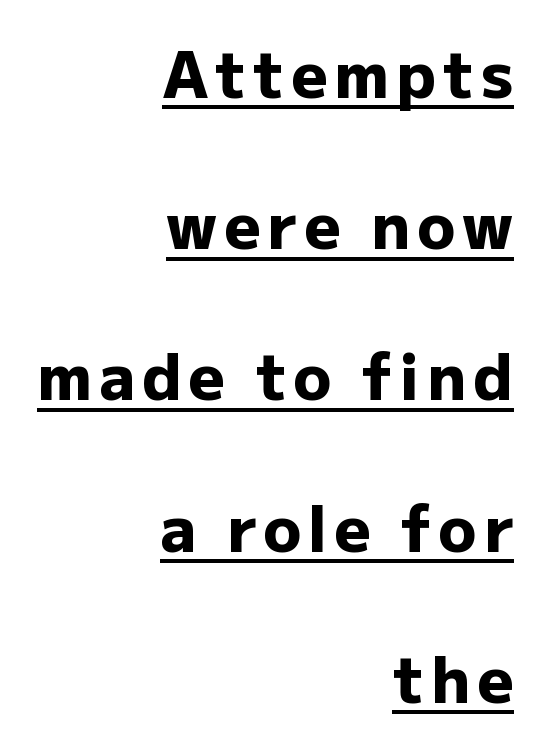
The image shows 63 px heavy sans-serif type, upright; set right-aligned, loose line spacing (2.4x), underlined; low stroke contrast and a medium x-height.
